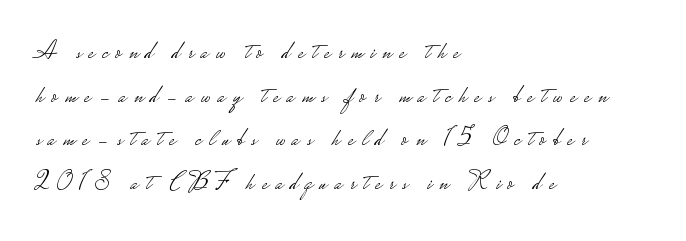
{"bold": "no", "underline": "no", "align": "left", "line_spacing_ratio": 1.75, "letter_spacing": "wide", "letter_spacing_em": 0.3, "glyph_px": 25}
